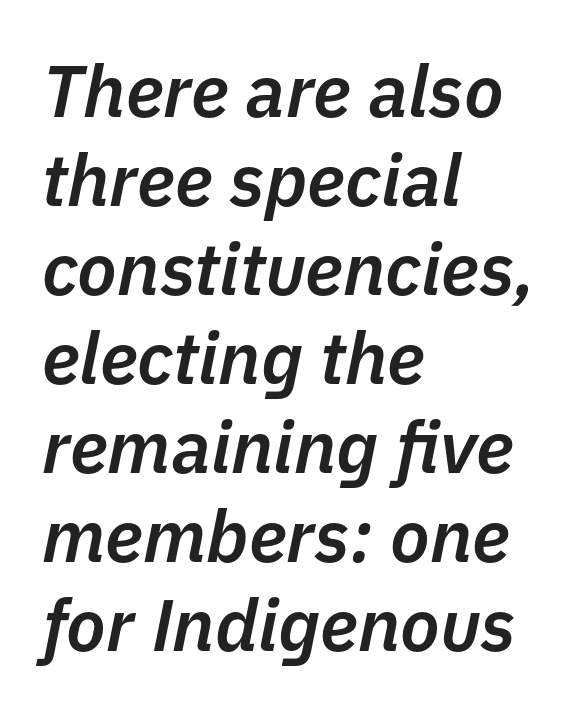
{"italic": "yes", "lean": "right", "slant_degrees": 11, "bold": "semi", "weight": "semibold", "width": "normal", "stroke_contrast": "low", "x_height": "medium", "monospaced": "no", "underline": "no", "align": "left", "line_spacing_ratio": 1.22, "letter_spacing": "normal", "letter_spacing_em": 0.0, "glyph_px": 73}
